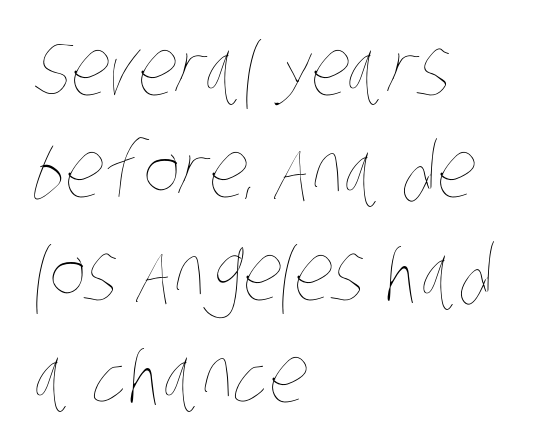
The image shows 77 px thin, condensed type; set left-aligned, normal line spacing (1.33x), normal letter spacing, not underlined; low stroke contrast and a large x-height.
